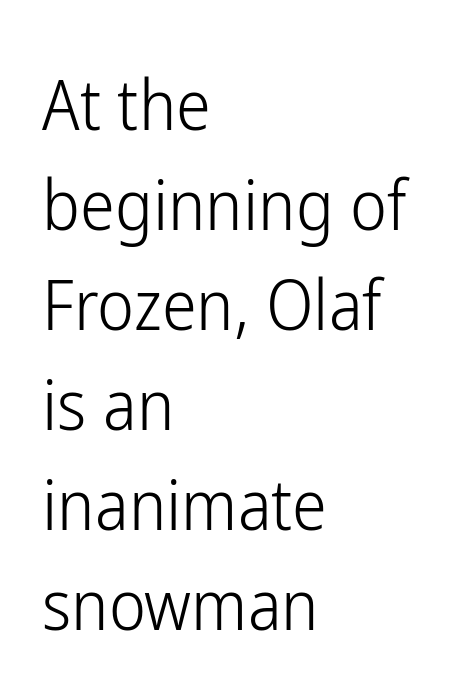
{"serif": "no", "italic": "no", "bold": "no", "weight": "light", "width": "condensed", "stroke_contrast": "low", "x_height": "medium", "monospaced": "no", "underline": "no", "align": "left", "line_spacing": "normal", "line_spacing_ratio": 1.43, "letter_spacing": "normal", "letter_spacing_em": 0.0, "glyph_px": 70}
